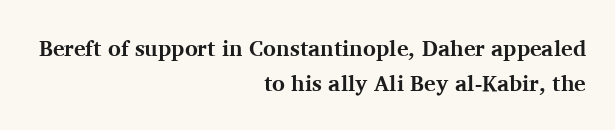
{"italic": "no", "bold": "yes", "underline": "no", "align": "right", "line_spacing": "normal", "line_spacing_ratio": 1.59, "letter_spacing": "normal", "letter_spacing_em": 0.0, "glyph_px": 22}
